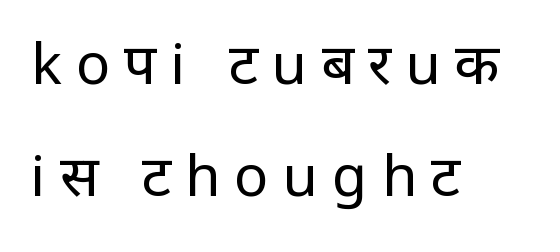
Q: Is the text bold? A: No.
Q: Is the text italic (slanted)? A: No, it is upright.
Q: Is the typeface a serif or a sans-serif typeface? A: Sans-serif.
Q: Is the text underlined? A: No.
Q: How is the paragraph aligned? A: Left-aligned.
Q: Is the spacing between letters normal or unusually wide? A: Unusually wide.
Q: Is the spacing between lines tight, normal or loose? A: Loose.
Q: Width (condensed, normal, or wide)? A: Condensed.
Q: Stroke contrast? A: Low.
Q: x-height? A: Large.
Q: Monospaced? A: No.
